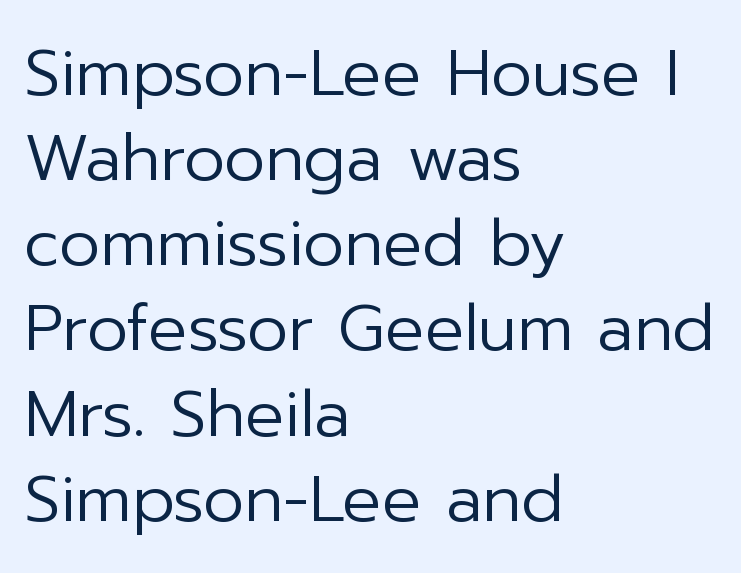
This is roman type, the default non-slanted kind. Just letters on the line, the space beneath them empty. Note: no serifs on the glyphs. Rows of type keep a routine distance in the vertical direction.
